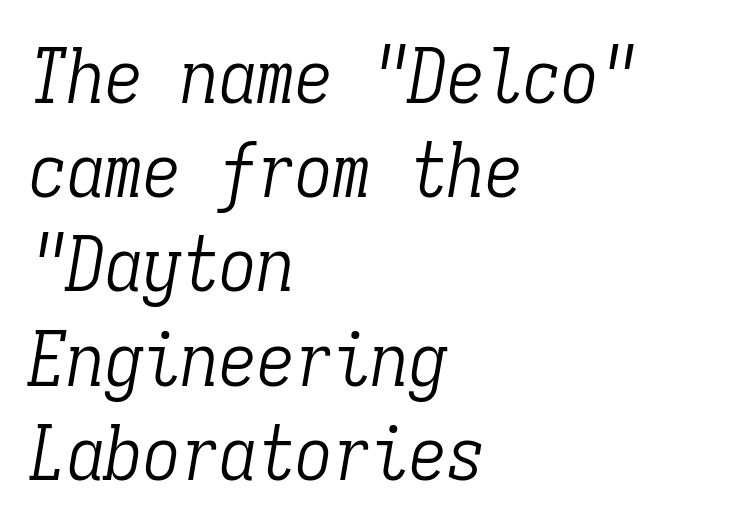
{"serif": "yes", "italic": "yes", "lean": "right", "slant_degrees": 9, "bold": "no", "weight": "light", "width": "condensed", "stroke_contrast": "low", "x_height": "medium", "monospaced": "yes", "underline": "no", "align": "left", "line_spacing_ratio": 1.24, "letter_spacing": "normal", "letter_spacing_em": 0.0, "glyph_px": 76}
